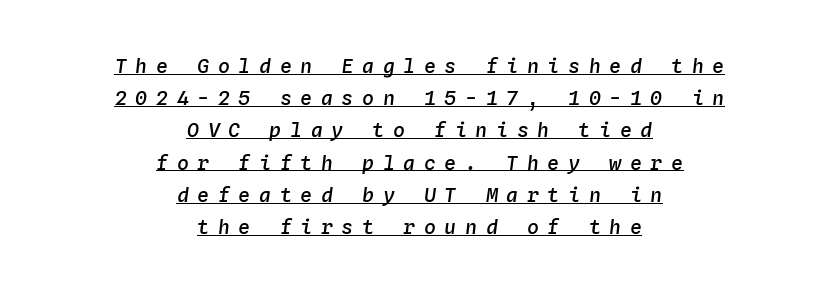
The passage shown leans; its letterforms are oblique. Regular leading. The letterforms stand isolated, each surrounded by extra space. The typesetter chose a symmetrical, centered arrangement here. A rule runs beneath these lines of type.
